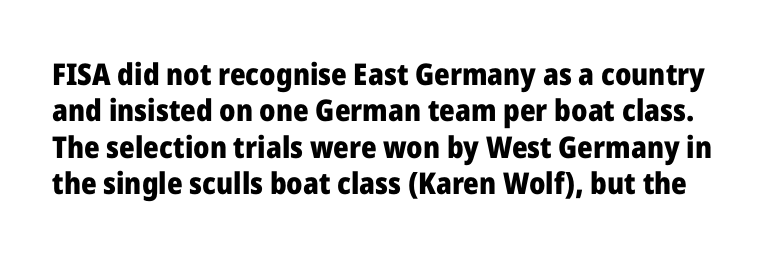
{"serif": "no", "italic": "no", "bold": "yes", "weight": "heavy", "width": "normal", "stroke_contrast": "low", "x_height": "medium", "monospaced": "no", "underline": "no", "line_spacing_ratio": 1.21, "letter_spacing": "normal", "letter_spacing_em": 0.0, "glyph_px": 30}
